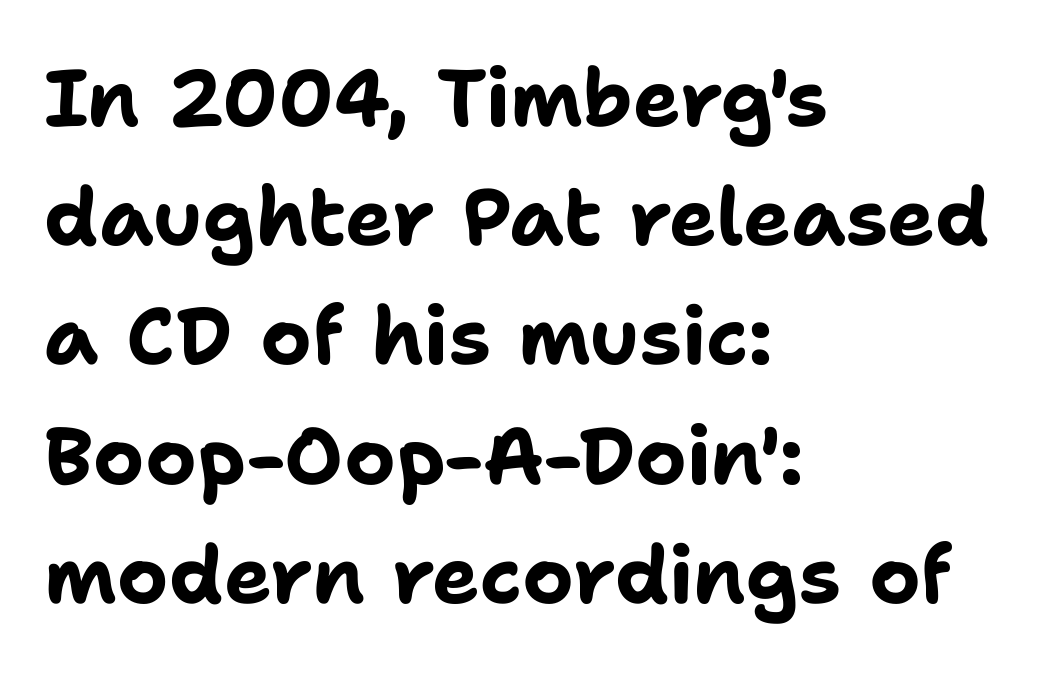
The image shows 80 px bold sans-serif type, upright; set left-aligned, normal line spacing (1.49x), normal letter spacing, not underlined; low stroke contrast and a medium x-height.
